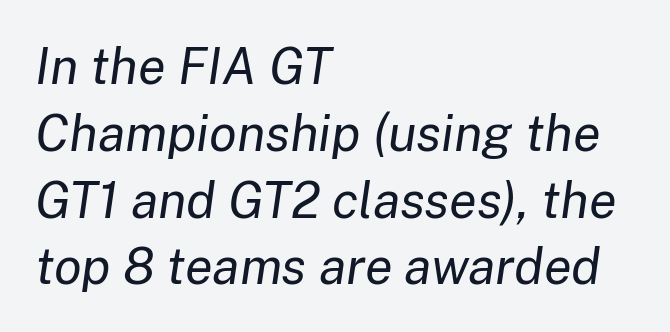
Whoever set this chose a conventional vertical rhythm. The lines are quadded left. Quick note: italic. Note the varied advance widths — an 'i' is clearly narrower than an 'm'.
